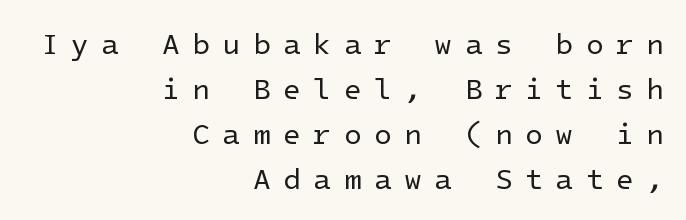
Caption: expanded tracking, letters set apart. Each stroke keeps to a modest, everyday thickness or less. Horizontal alignment here is rightward, an uncommon choice for prose. Vertical spacing — default. Letterform terminals end flat and unadorned throughout the passage. The words here are not underlined.
